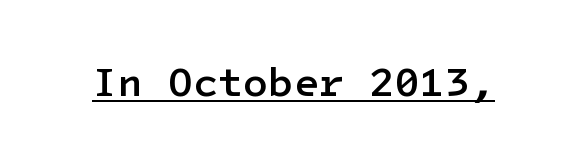
A semibold gives these letters moderate extra thickness, short of bold. Words appear dense and cohesive because spacing is normal. The specimen includes a rule beneath the text block's lines. This is roman type, the default non-slanted kind.
